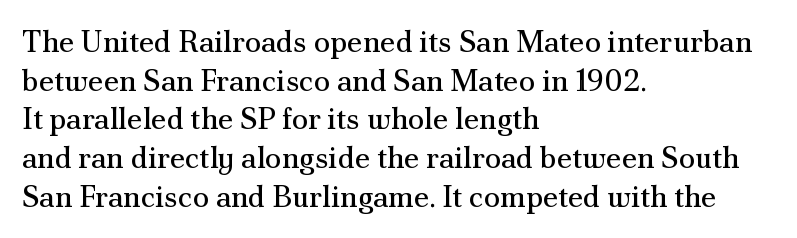
Q: Is the text bold? A: No.
Q: Is the text italic (slanted)? A: No, it is upright.
Q: Is the typeface a serif or a sans-serif typeface? A: Serif.
Q: Is the text underlined? A: No.
Q: How is the paragraph aligned? A: Left-aligned.
Q: Is the spacing between letters normal or unusually wide? A: Normal.
Q: Is the spacing between lines tight, normal or loose? A: Normal.
Q: Width (condensed, normal, or wide)? A: Normal.
Q: Stroke contrast? A: Medium.
Q: x-height? A: Small.
Q: Monospaced? A: No.
